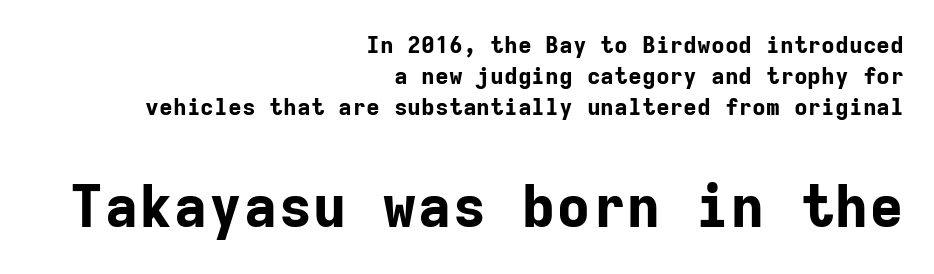
The image shows 58 px bold sans-serif type, upright, monospaced; set right-aligned, normal line spacing (1.35x), normal letter spacing, not underlined; the second (bottom) block is 2.52x larger; low stroke contrast and a medium x-height.
